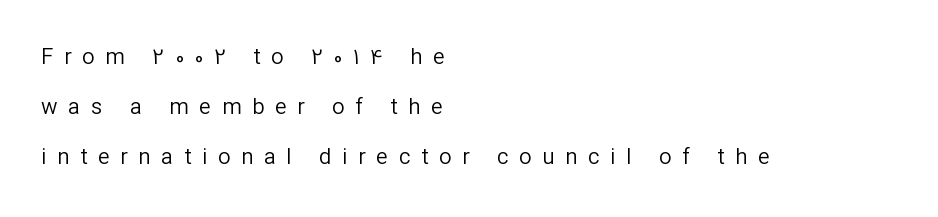
Q: Is the text bold? A: No.
Q: Is the text italic (slanted)? A: No, it is upright.
Q: Is the text underlined? A: No.
Q: How is the paragraph aligned? A: Left-aligned.
Q: Is the spacing between letters normal or unusually wide? A: Unusually wide.
Q: Is the spacing between lines tight, normal or loose? A: Loose.
